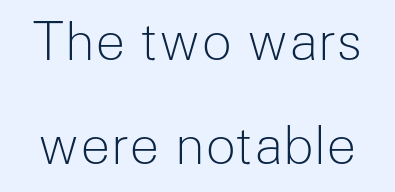
The image shows 51 px light sans-serif type, upright; set loose line spacing (2.03x), normal letter spacing, not underlined; low stroke contrast and a medium x-height.
